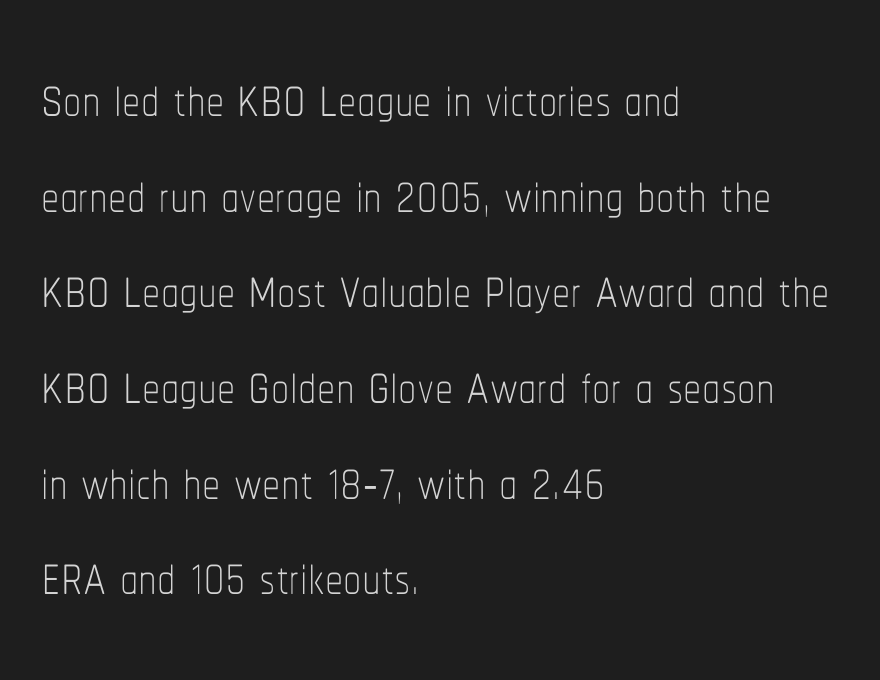
The image shows 73 px thin, condensed type, upright; set left-aligned, normal line spacing (1.31x), normal letter spacing, not underlined; low stroke contrast and a medium x-height.
